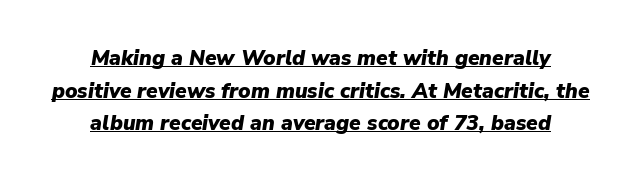
Would a proofreader flag this as italicized? Yes. Each word holds together tightly as a unit, with standard inter-letter gaps. The designer left line spacing at the default. Underlined type. Caption: bold face, heavy strokes.
